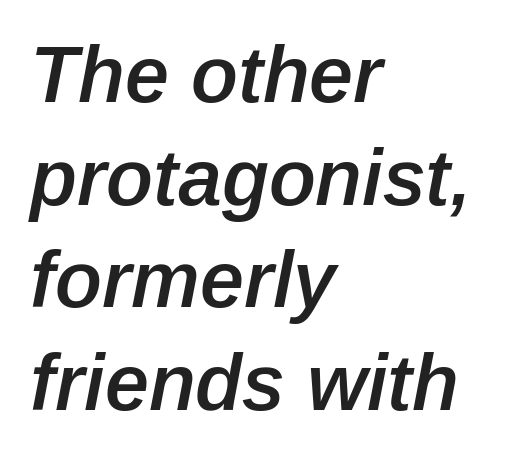
Q: Is the text bold? A: Semi-bold.
Q: Is the text italic (slanted)? A: Yes, it leans right by about 12 degrees.
Q: Is the text underlined? A: No.
Q: How is the paragraph aligned? A: Left-aligned.
Q: Is the spacing between letters normal or unusually wide? A: Normal.
Q: Is the spacing between lines tight, normal or loose? A: Normal.
Q: Width (condensed, normal, or wide)? A: Normal.
Q: Stroke contrast? A: Low.
Q: x-height? A: Medium.
Q: Monospaced? A: No.
